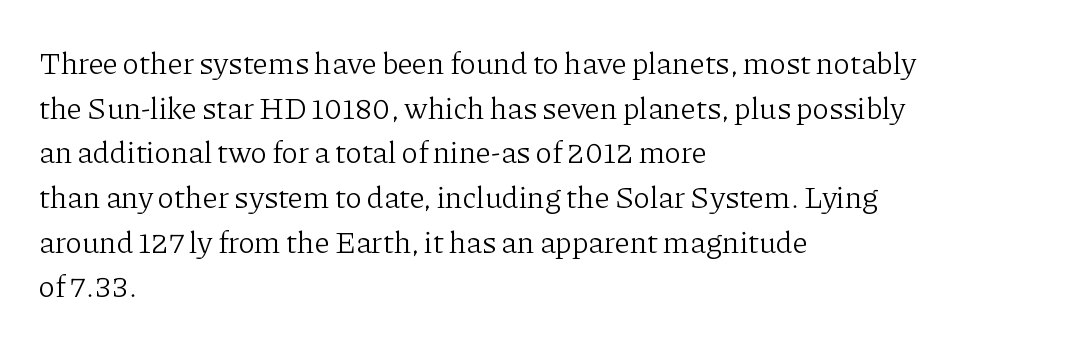
Q: Is the text bold? A: No.
Q: Is the text italic (slanted)? A: No, it is upright.
Q: Is the typeface a serif or a sans-serif typeface? A: Serif.
Q: Is the text underlined? A: No.
Q: How is the paragraph aligned? A: Left-aligned.
Q: Is the spacing between letters normal or unusually wide? A: Normal.
Q: Is the spacing between lines tight, normal or loose? A: Normal.
Q: Width (condensed, normal, or wide)? A: Normal.
Q: Stroke contrast? A: Low.
Q: x-height? A: Medium.
Q: Monospaced? A: No.
